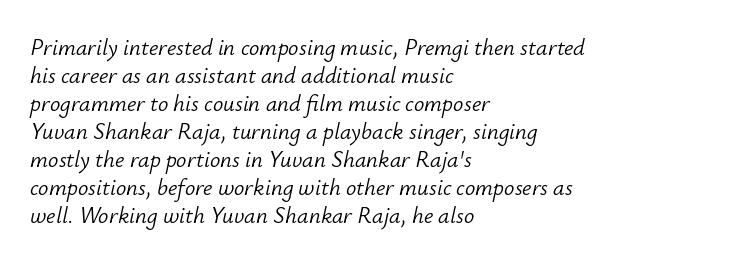
Q: Is the text bold? A: No.
Q: Is the text italic (slanted)? A: Yes, it leans right by about 12 degrees.
Q: Is the text underlined? A: No.
Q: How is the paragraph aligned? A: Left-aligned.
Q: Is the spacing between letters normal or unusually wide? A: Normal.
